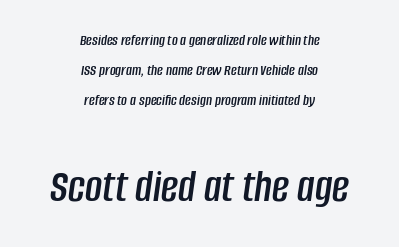
The rendering keeps characters at their native spacing. Casual observation: everything's sitting right in the middle. The rendering applies a slant to the glyphs. The glyphs are unaccompanied by any horizontal stroke below them.
